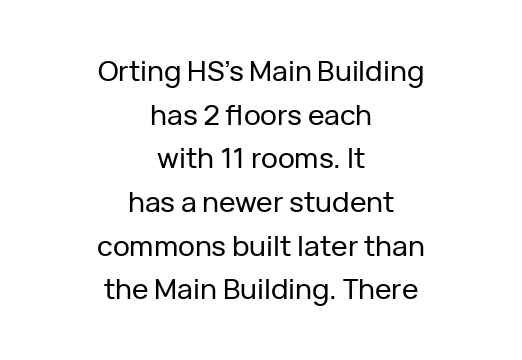
{"serif": "no", "italic": "no", "width": "normal", "stroke_contrast": "low", "x_height": "medium", "monospaced": "no", "underline": "no", "align": "center", "line_spacing": "normal", "line_spacing_ratio": 1.56, "letter_spacing": "normal", "letter_spacing_em": 0.0, "glyph_px": 28}
